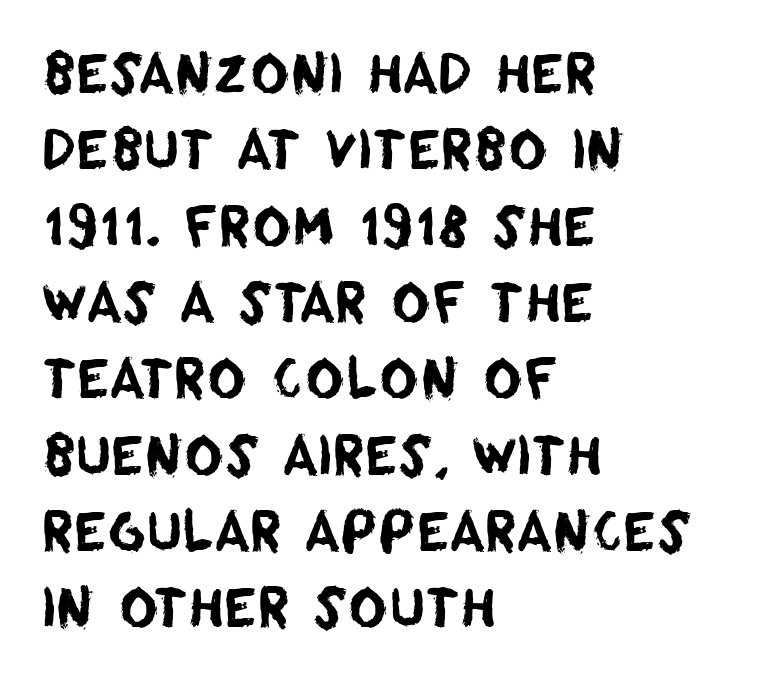
{"serif": "no", "width": "normal", "stroke_contrast": "low", "x_height": "large", "monospaced": "no", "underline": "no", "align": "left", "line_spacing": "normal", "line_spacing_ratio": 1.44, "letter_spacing": "normal", "letter_spacing_em": 0.0, "glyph_px": 53}
